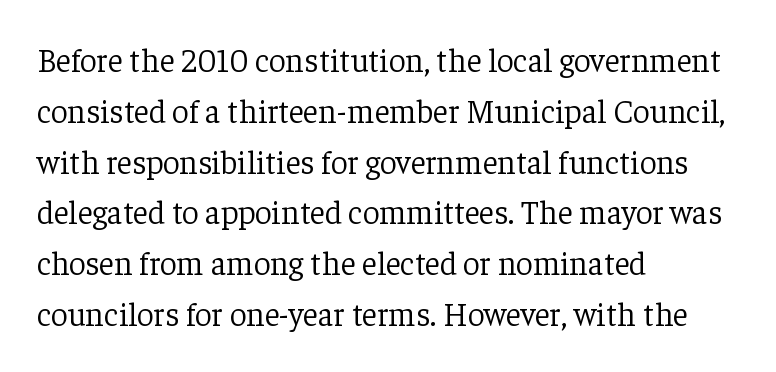
The image shows 33 px light serif type, upright; set left-aligned, normal line spacing (1.54x), normal letter spacing, not underlined; low stroke contrast and a medium x-height.
